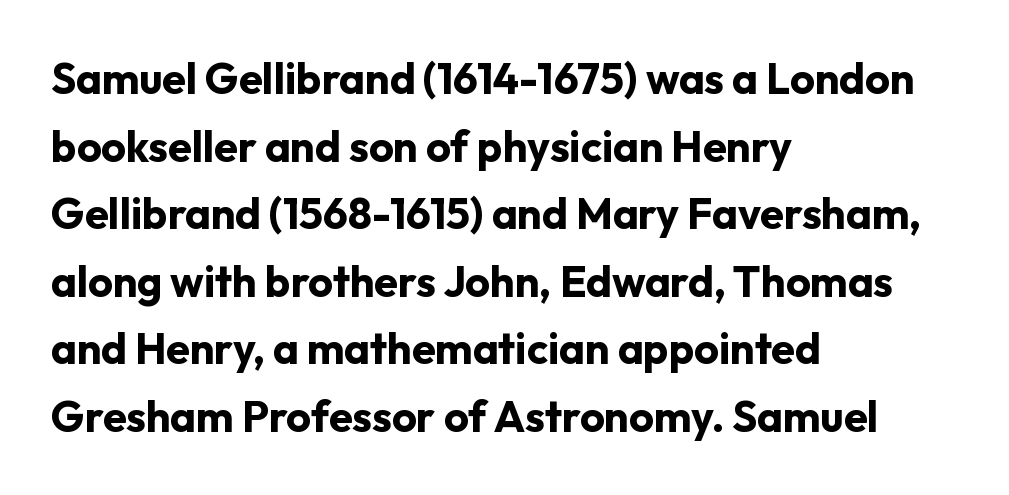
{"serif": "no", "italic": "no", "bold": "yes", "weight": "bold", "width": "normal", "stroke_contrast": "low", "x_height": "medium", "monospaced": "no", "underline": "no", "align": "left", "line_spacing": "normal", "line_spacing_ratio": 1.57, "letter_spacing": "normal", "letter_spacing_em": 0.0, "glyph_px": 43}
